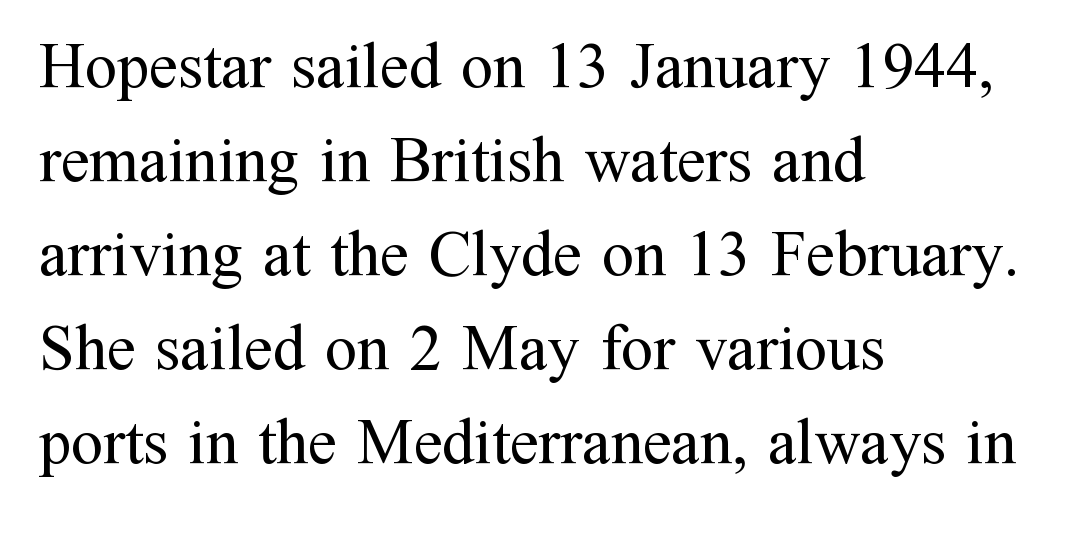
The image shows 64 px regular-weight serif type, upright; set left-aligned, normal line spacing (1.47x), normal letter spacing, not underlined; medium stroke contrast and a medium x-height.
